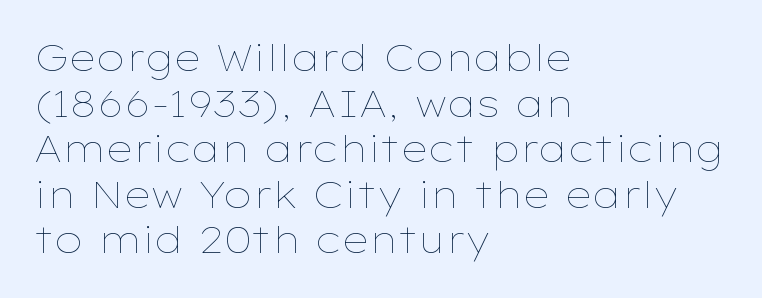
{"italic": "no", "bold": "no", "weight": "thin", "width": "wide", "stroke_contrast": "low", "x_height": "medium", "monospaced": "no", "underline": "no", "align": "left", "line_spacing_ratio": 1.23, "letter_spacing": "normal", "letter_spacing_em": 0.0, "glyph_px": 37}
